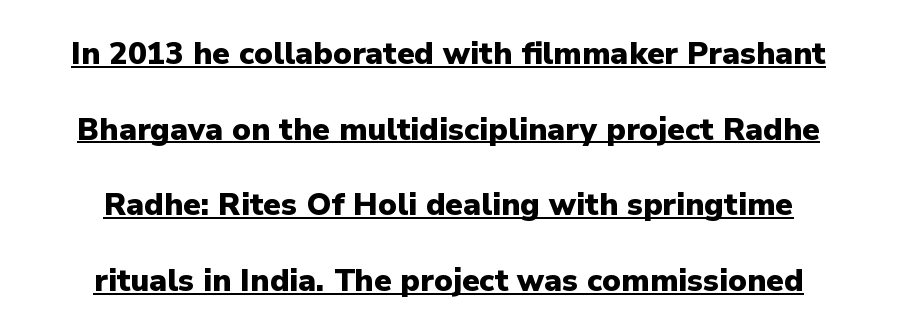
A typesetter would call this proportional, since set widths differ per character. Stroke thickness is high; the sample reads as a true bold. Regarding leading, the lines here are spaced well apart. Somebody hit Ctrl+U on this one — the words are underlined. Characters remain perfectly vertical along every line.
